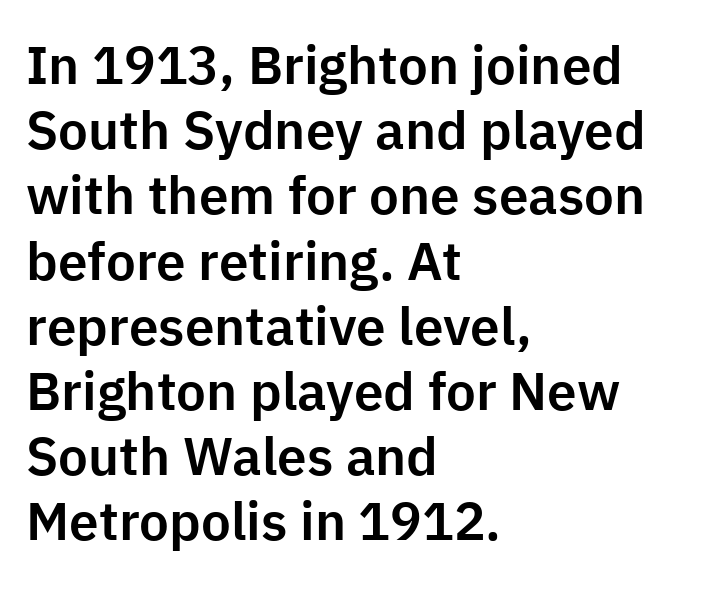
{"serif": "no", "italic": "no", "width": "normal", "stroke_contrast": "low", "x_height": "medium", "monospaced": "no", "underline": "no", "align": "left", "line_spacing_ratio": 1.23, "letter_spacing": "normal", "letter_spacing_em": 0.0, "glyph_px": 53}
